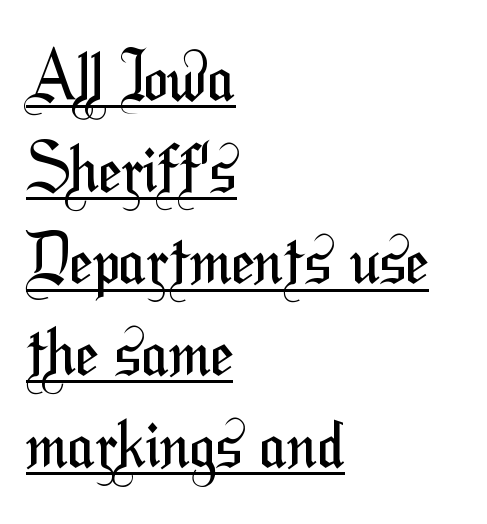
The image shows 65 px regular-weight, condensed sans-serif type; set left-aligned, normal line spacing (1.41x), normal letter spacing, underlined; medium stroke contrast and a medium x-height.
